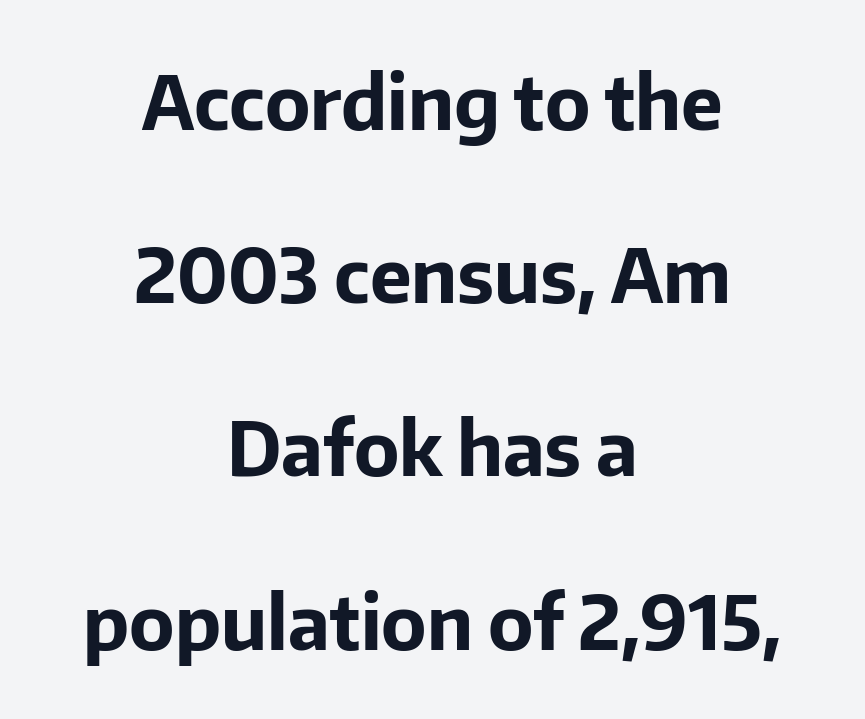
The image shows 75 px bold sans-serif type, upright; set centered, loose line spacing (2.31x), normal letter spacing, not underlined; low stroke contrast and a medium x-height.
